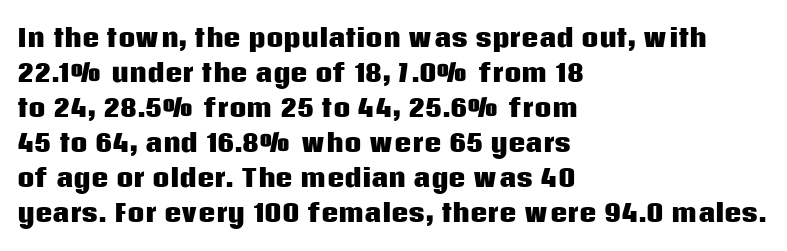
Q: Is the text bold? A: Yes.
Q: Is the text italic (slanted)? A: No, it is upright.
Q: Is the text underlined? A: No.
Q: How is the paragraph aligned? A: Left-aligned.
Q: Is the spacing between letters normal or unusually wide? A: Normal.
Q: Is the spacing between lines tight, normal or loose? A: Normal.
